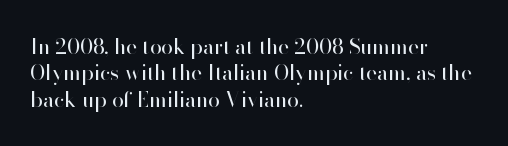
The rendering uses a moderate line-height, typical for paragraphs. Only glyphs here, with clear space below each row. The passage is arranged the way most books set body copy — flush left. Spacing between characters is what you'd get straight out of the box.
